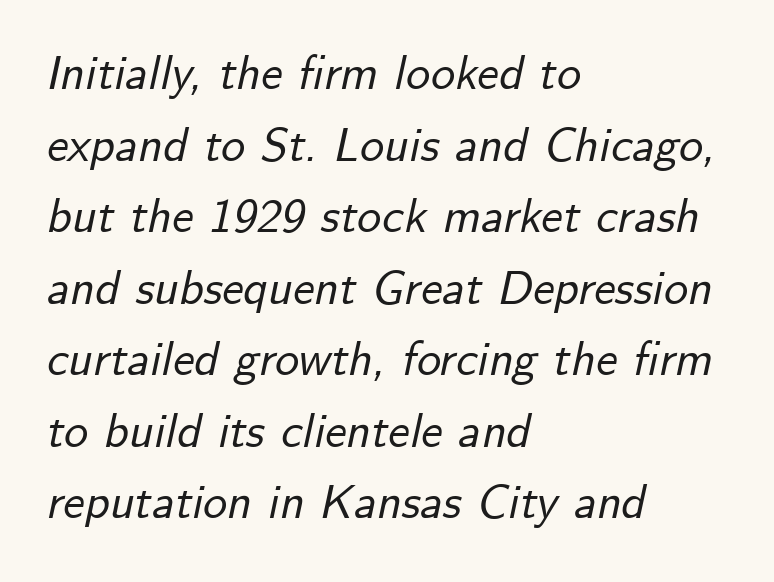
{"italic": "yes", "lean": "right", "slant_degrees": 12, "width": "normal", "stroke_contrast": "low", "x_height": "small", "monospaced": "no", "underline": "no", "align": "left", "line_spacing": "normal", "line_spacing_ratio": 1.49, "letter_spacing": "normal", "letter_spacing_em": 0.0, "glyph_px": 48}
